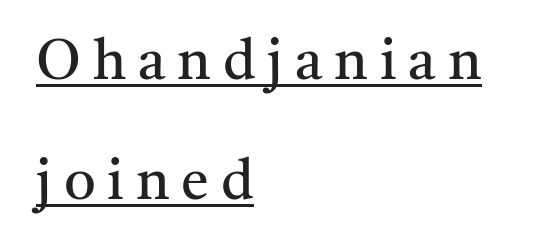
Q: Is the text bold? A: No.
Q: Is the text italic (slanted)? A: No, it is upright.
Q: Is the typeface a serif or a sans-serif typeface? A: Serif.
Q: Is the text underlined? A: Yes.
Q: How is the paragraph aligned? A: Left-aligned.
Q: Is the spacing between letters normal or unusually wide? A: Unusually wide.
Q: Is the spacing between lines tight, normal or loose? A: Loose.
Q: Width (condensed, normal, or wide)? A: Normal.
Q: Stroke contrast? A: Medium.
Q: x-height? A: Medium.
Q: Monospaced? A: No.
